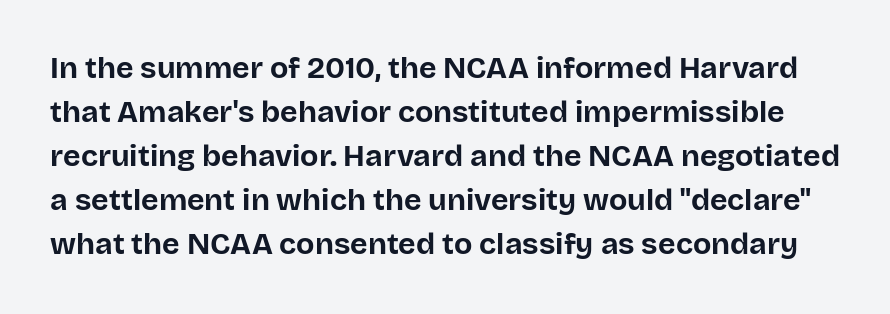
{"serif": "no", "italic": "no", "bold": "yes", "weight": "bold", "width": "normal", "stroke_contrast": "low", "x_height": "large", "monospaced": "no", "underline": "no", "line_spacing": "normal", "line_spacing_ratio": 1.47, "letter_spacing": "normal", "letter_spacing_em": 0.0, "glyph_px": 30}
